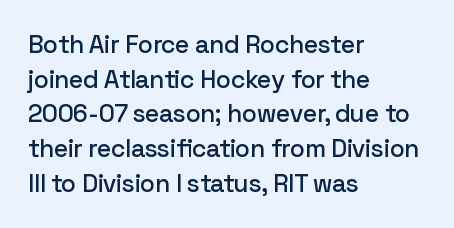
Q: Is the text italic (slanted)? A: No, it is upright.
Q: Is the text underlined? A: No.
Q: How is the paragraph aligned? A: Left-aligned.
Q: Is the spacing between letters normal or unusually wide? A: Normal.
Q: Is the spacing between lines tight, normal or loose? A: Normal.
